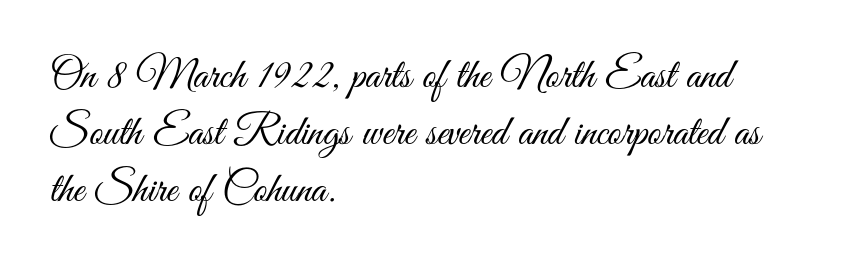
Q: Is the text bold? A: No.
Q: Is the text italic (slanted)? A: Yes.
Q: Is the typeface a serif or a sans-serif typeface? A: Sans-serif.
Q: Is the text underlined? A: No.
Q: How is the paragraph aligned? A: Left-aligned.
Q: Is the spacing between letters normal or unusually wide? A: Normal.
Q: Is the spacing between lines tight, normal or loose? A: Normal.
Q: Width (condensed, normal, or wide)? A: Condensed.
Q: Stroke contrast? A: Medium.
Q: x-height? A: Small.
Q: Monospaced? A: No.
